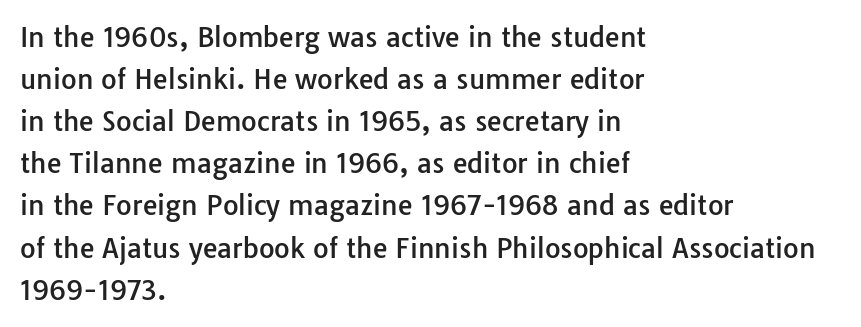
Q: Is the text italic (slanted)? A: No, it is upright.
Q: Is the text underlined? A: No.
Q: How is the paragraph aligned? A: Left-aligned.
Q: Is the spacing between letters normal or unusually wide? A: Normal.
Q: Is the spacing between lines tight, normal or loose? A: Normal.
